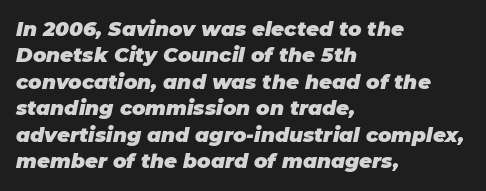
Caption: bold face, heavy strokes. Does the copy run flush right? No — it runs flush left. Is the letter spacing exaggerated? No — it looks like the ordinary default. Does the lettering tilt? It does — this is italic. The specimen omits any rule beneath the text block's lines. Does the leading feel generous? No, just average.
